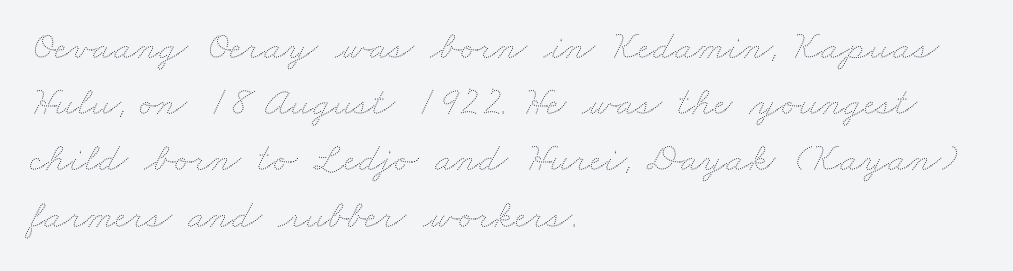
Tracking value appears to be zero — textbook default spacing. The weight would be labelled regular, book, light, or lighter still. Underlining? Definitely not there. One-word summary of the alignment: left. The rows are spaced the way most documents space them.
